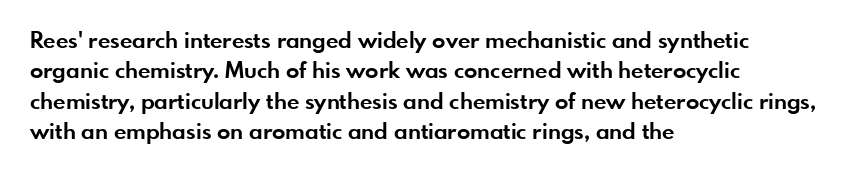
{"italic": "no", "bold": "yes", "underline": "no", "align": "left", "line_spacing": "normal", "line_spacing_ratio": 1.38, "letter_spacing": "normal", "letter_spacing_em": 0.0, "glyph_px": 22}
